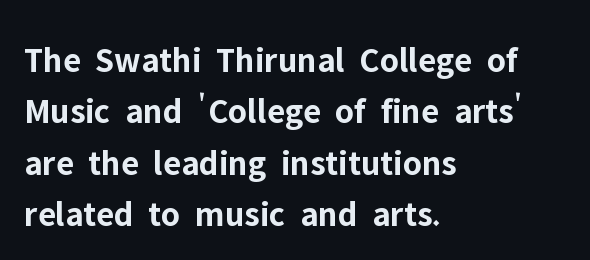
{"serif": "no", "italic": "no", "bold": "yes", "weight": "bold", "width": "normal", "stroke_contrast": "low", "x_height": "medium", "monospaced": "no", "underline": "no", "align": "left", "line_spacing": "normal", "line_spacing_ratio": 1.43, "letter_spacing": "normal", "letter_spacing_em": 0.0, "glyph_px": 36}
